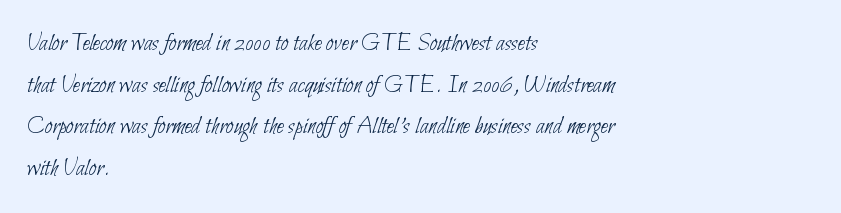
The image shows 26 px text type; set left-aligned, normal line spacing (1.6x), normal letter spacing, not underlined.
